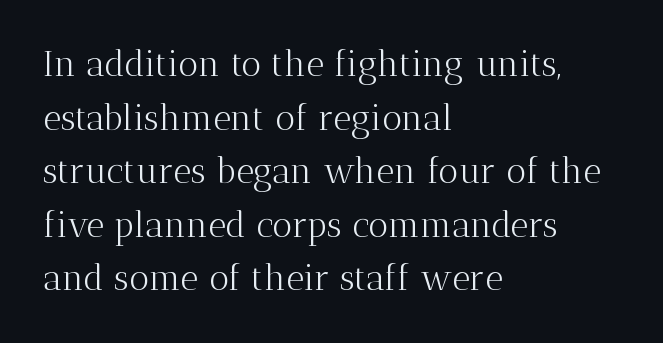
{"serif": "yes", "italic": "no", "bold": "no", "weight": "light", "width": "normal", "stroke_contrast": "medium", "x_height": "medium", "monospaced": "no", "underline": "no", "align": "left", "line_spacing": "normal", "line_spacing_ratio": 1.53, "letter_spacing": "normal", "letter_spacing_em": 0.0, "glyph_px": 35}
